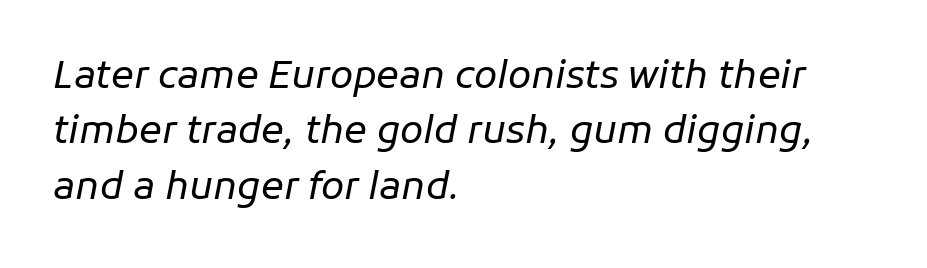
The image shows 38 px regular-weight type, italic (leaning right); set left-aligned, normal line spacing (1.46x), normal letter spacing, not underlined; low stroke contrast and a medium x-height.
